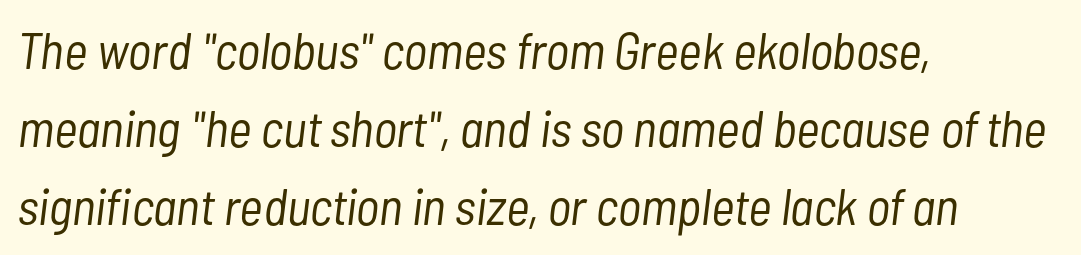
Regular leading. Short and long lines alike share a common starting point at left. Emphasis-style slanted type is in use. Character widths vary here, with narrow letters taking less room than wide ones.
